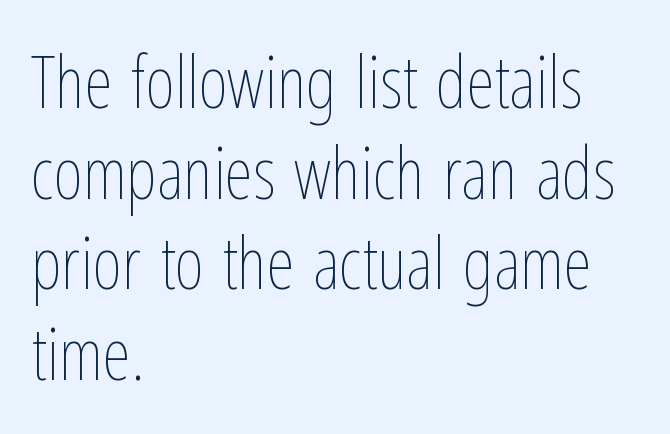
This is the regular roman posture of the typeface. Varying glyph widths throughout — classic text-font behaviour. Any mark beneath the type? The region is blank. Horizontal alignment here is leftward, the default for most running prose. Observe the ordinary spacing: letters are neighbours, not strangers. Reading down the column, the eye jumps a familiar distance to each next line.
